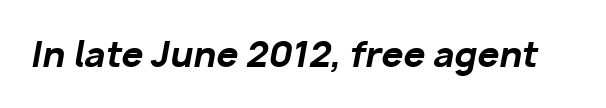
The image shows 35 px bold type, italic (leaning right); set normal letter spacing, not underlined; low stroke contrast and a medium x-height.
